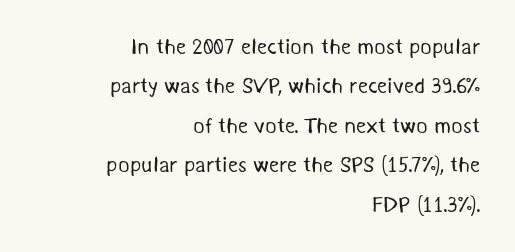
The specimen omits any rule beneath the text block's lines. Which margin do the lines hug? The right one — the left edge is uneven. Is the type heavy? It reads as light-to-regular instead. The gaps between neighbouring characters are ordinary and unremarkable.
